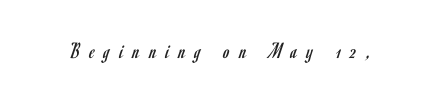
{"bold": "no", "underline": "no", "letter_spacing": "wide", "letter_spacing_em": 0.41, "glyph_px": 23}
